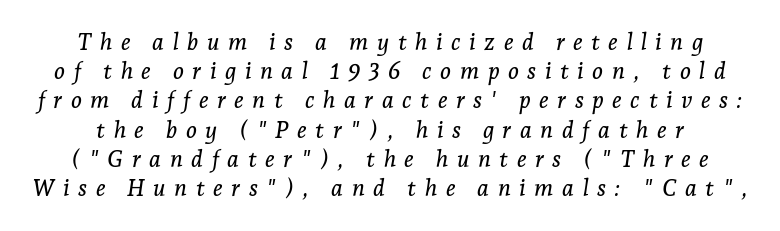
Q: Is the text italic (slanted)? A: Yes, it leans right by about 7 degrees.
Q: Is the text underlined? A: No.
Q: Is the spacing between letters normal or unusually wide? A: Unusually wide.
Q: Is the spacing between lines tight, normal or loose? A: Normal.
